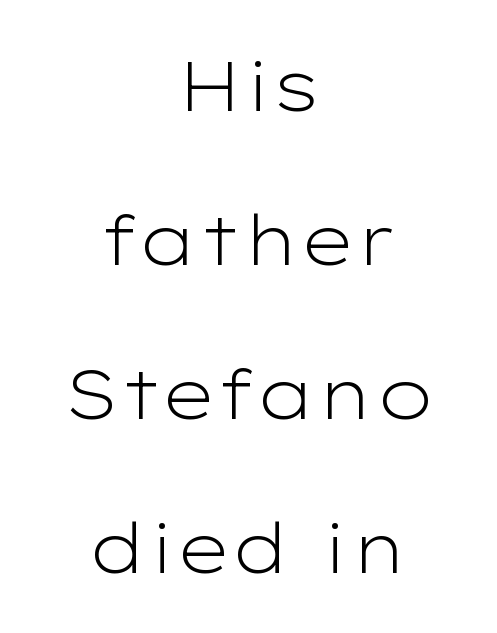
Q: Is the text bold? A: No.
Q: Is the text italic (slanted)? A: No, it is upright.
Q: Is the typeface a serif or a sans-serif typeface? A: Sans-serif.
Q: Is the text underlined? A: No.
Q: How is the paragraph aligned? A: Centered.
Q: Is the spacing between letters normal or unusually wide? A: Normal.
Q: Is the spacing between lines tight, normal or loose? A: Loose.
Q: Width (condensed, normal, or wide)? A: Wide.
Q: Stroke contrast? A: Low.
Q: x-height? A: Medium.
Q: Monospaced? A: No.
